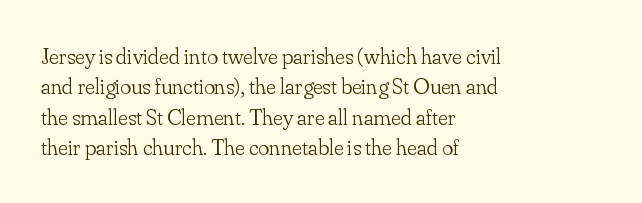
{"italic": "no", "bold": "no", "underline": "no", "align": "left", "line_spacing": "normal", "line_spacing_ratio": 1.32, "letter_spacing": "normal", "letter_spacing_em": 0.0, "glyph_px": 23}
